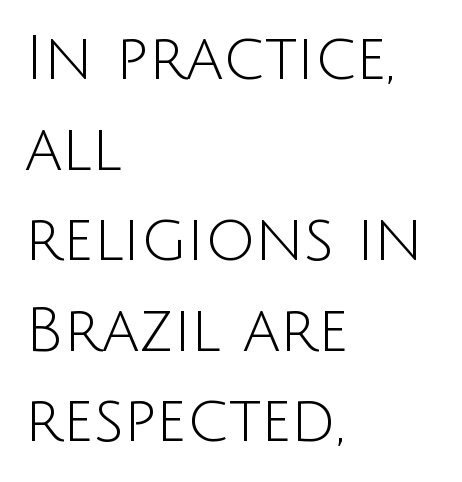
{"serif": "no", "italic": "no", "bold": "no", "weight": "light", "width": "normal", "stroke_contrast": "low", "x_height": "large", "monospaced": "no", "underline": "no", "align": "left", "line_spacing": "normal", "line_spacing_ratio": 1.46, "letter_spacing": "normal", "letter_spacing_em": 0.0, "glyph_px": 62}
